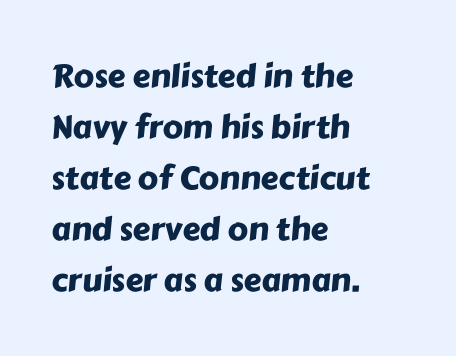
{"serif": "no", "width": "normal", "stroke_contrast": "low", "x_height": "medium", "monospaced": "no", "underline": "no", "align": "left", "line_spacing": "normal", "line_spacing_ratio": 1.59, "letter_spacing": "normal", "letter_spacing_em": 0.0, "glyph_px": 32}
